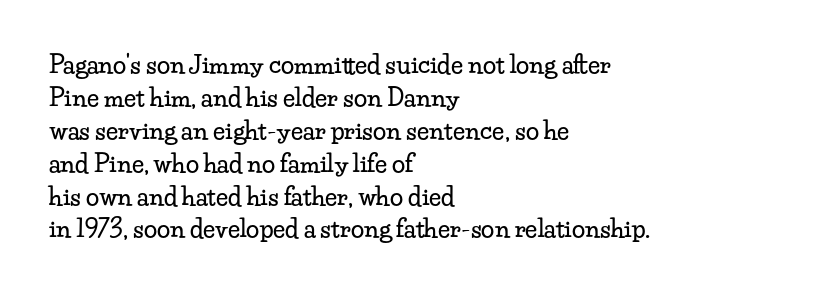
{"italic": "no", "underline": "no", "align": "left", "line_spacing": "normal", "line_spacing_ratio": 1.37, "letter_spacing": "normal", "letter_spacing_em": 0.0, "glyph_px": 24}
